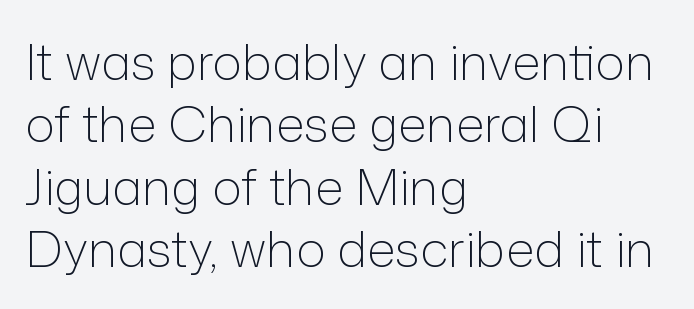
{"serif": "no", "italic": "no", "bold": "no", "weight": "light", "width": "normal", "stroke_contrast": "low", "x_height": "medium", "monospaced": "no", "underline": "no", "align": "left", "line_spacing": "normal", "line_spacing_ratio": 1.25, "letter_spacing": "normal", "letter_spacing_em": 0.0, "glyph_px": 50}
